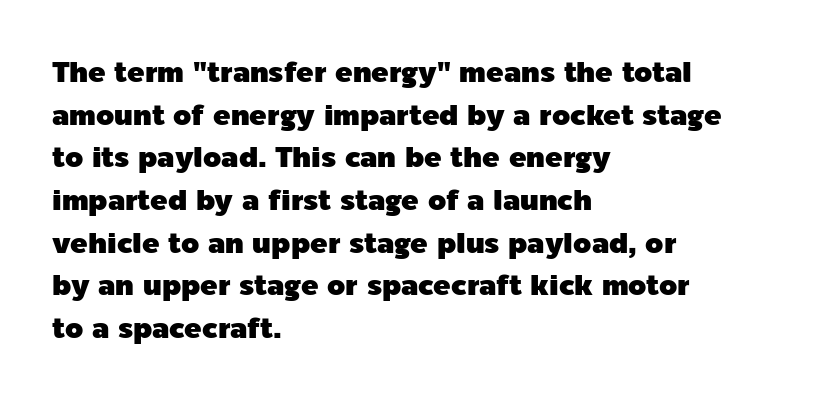
Q: Is the text italic (slanted)? A: No, it is upright.
Q: Is the typeface a serif or a sans-serif typeface? A: Sans-serif.
Q: Is the text underlined? A: No.
Q: How is the paragraph aligned? A: Left-aligned.
Q: Is the spacing between letters normal or unusually wide? A: Normal.
Q: Is the spacing between lines tight, normal or loose? A: Normal.
Q: Width (condensed, normal, or wide)? A: Normal.
Q: x-height? A: Medium.
Q: Monospaced? A: No.
